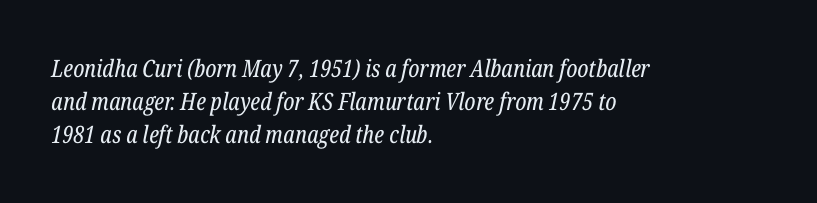
Q: Is the text bold? A: No.
Q: Is the text italic (slanted)? A: Yes, it leans right by about 12 degrees.
Q: Is the text underlined? A: No.
Q: How is the paragraph aligned? A: Left-aligned.
Q: Is the spacing between letters normal or unusually wide? A: Normal.
Q: Is the spacing between lines tight, normal or loose? A: Normal.
